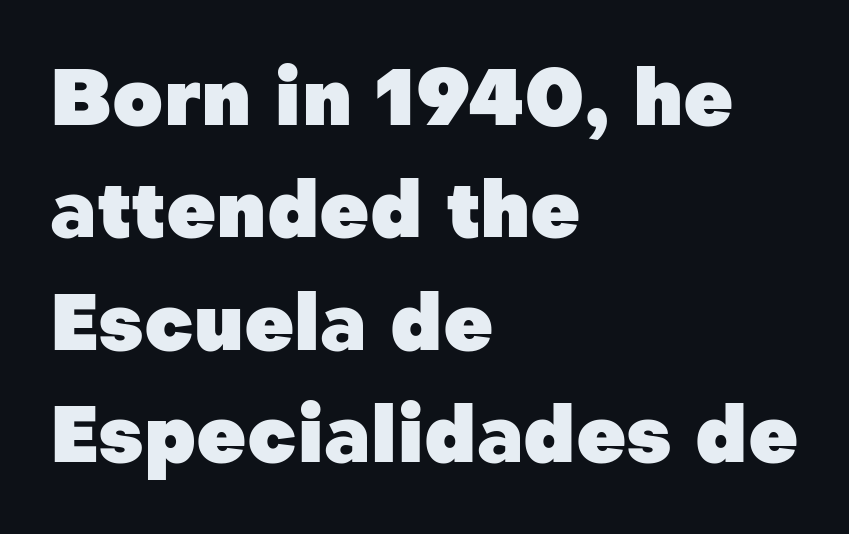
This rendering employs a face without finishing strokes, i.e., a sans-serif. You could call the tracking neutral — neither tight nor loose. Rendered with straight, roman letterforms. Line spacing here is normal. The paragraph has a hard left edge and a soft right edge. The foot of each line stays bare and open.
